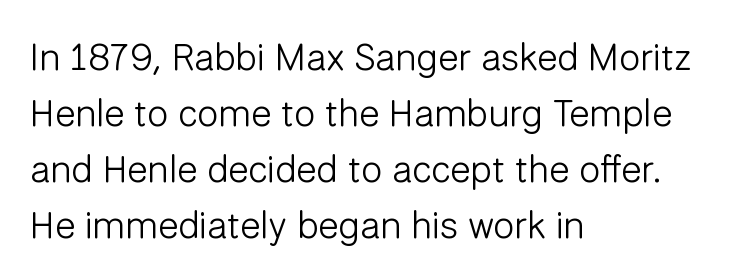
{"serif": "no", "italic": "no", "bold": "no", "weight": "light", "width": "normal", "stroke_contrast": "low", "x_height": "medium", "monospaced": "no", "underline": "no", "align": "left", "line_spacing": "normal", "line_spacing_ratio": 1.47, "letter_spacing": "normal", "letter_spacing_em": 0.0, "glyph_px": 38}
